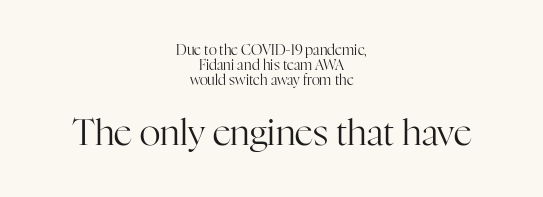
Horizontally, the lines are justified to the midpoint only. Typographically, this falls in the serif category. Nothing unusual about the tracking: characters are spaced as the font intends. Horizontal bands of white between lines are thin slivers. Posture: straight, roman, zero tilt.
